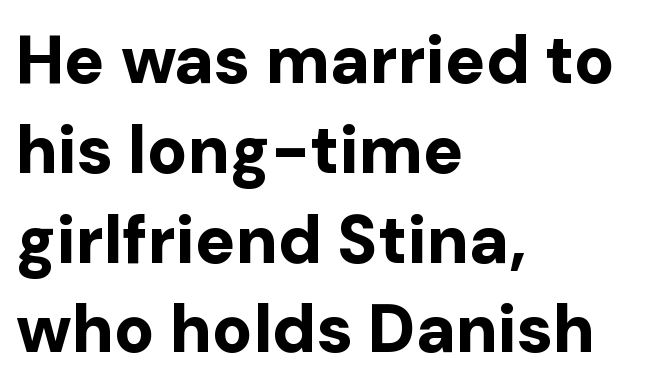
The image shows 67 px bold sans-serif type, upright; set left-aligned, normal line spacing (1.34x), normal letter spacing, not underlined; low stroke contrast and a medium x-height.
